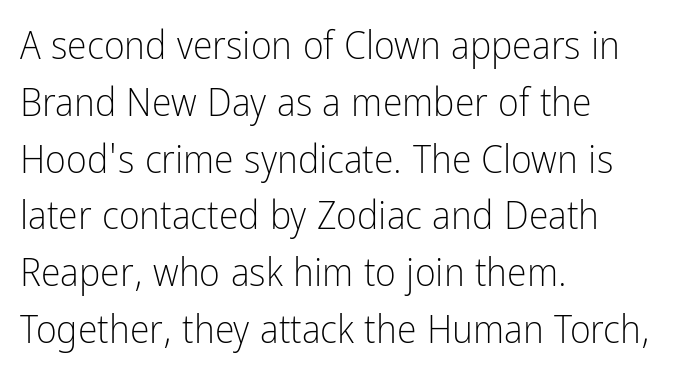
Q: Is the text bold? A: No.
Q: Is the text italic (slanted)? A: No, it is upright.
Q: Is the typeface a serif or a sans-serif typeface? A: Sans-serif.
Q: Is the text underlined? A: No.
Q: How is the paragraph aligned? A: Left-aligned.
Q: Is the spacing between letters normal or unusually wide? A: Normal.
Q: Is the spacing between lines tight, normal or loose? A: Normal.
Q: Width (condensed, normal, or wide)? A: Condensed.
Q: Stroke contrast? A: Low.
Q: x-height? A: Medium.
Q: Monospaced? A: No.
